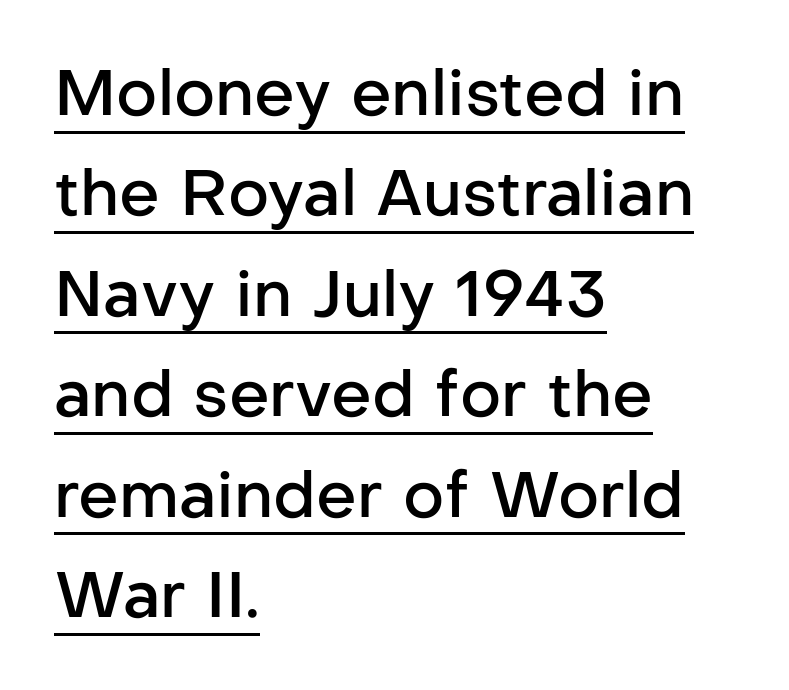
The image shows 64 px semibold sans-serif type, upright; set left-aligned, normal line spacing (1.57x), normal letter spacing, underlined; low stroke contrast and a medium x-height.
